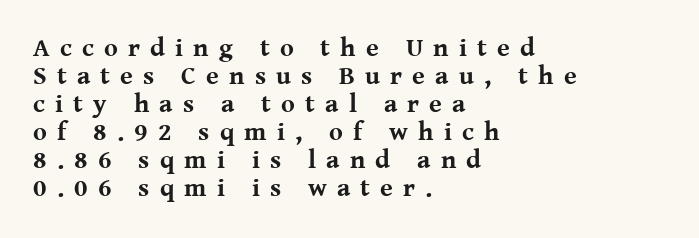
{"italic": "no", "bold": "yes", "underline": "no", "align": "left", "line_spacing": "tight", "line_spacing_ratio": 1.08, "letter_spacing": "wide", "letter_spacing_em": 0.39, "glyph_px": 26}
